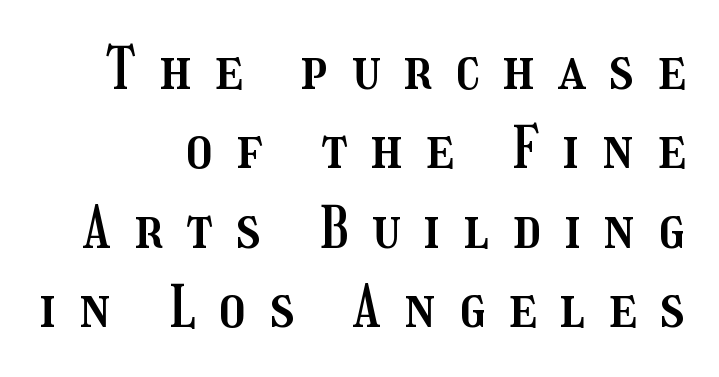
Look at the tracking — it's clearly loosened, letters drifting apart. Note the varied advance widths — an 'i' is clearly narrower than an 'm'. Has an underline been added? It has not. Line spacing here is normal. All the whitespace from short lines collects on the left.
